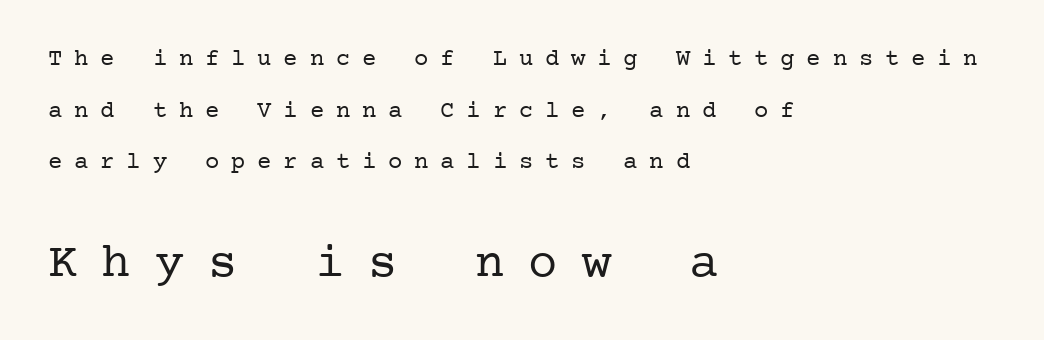
Q: Is the text bold? A: No.
Q: Is the text italic (slanted)? A: No, it is upright.
Q: Is the typeface a serif or a sans-serif typeface? A: Serif.
Q: Is the text underlined? A: No.
Q: How is the paragraph aligned? A: Left-aligned.
Q: Is the spacing between letters normal or unusually wide? A: Unusually wide.
Q: Is the spacing between lines tight, normal or loose? A: Loose.
Q: Which block of text is set in a larger size, the first (top) or the second (bottom)? A: The second (bottom) one.
Q: Width (condensed, normal, or wide)? A: Normal.
Q: Stroke contrast? A: Low.
Q: x-height? A: Medium.
